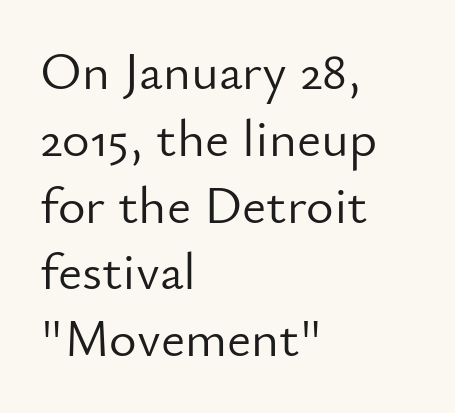
Q: Is the text bold? A: No.
Q: Is the text italic (slanted)? A: No, it is upright.
Q: Is the typeface a serif or a sans-serif typeface? A: Sans-serif.
Q: Is the text underlined? A: No.
Q: How is the paragraph aligned? A: Left-aligned.
Q: Is the spacing between letters normal or unusually wide? A: Normal.
Q: Is the spacing between lines tight, normal or loose? A: Normal.
Q: Width (condensed, normal, or wide)? A: Normal.
Q: Stroke contrast? A: Low.
Q: x-height? A: Small.
Q: Monospaced? A: No.
